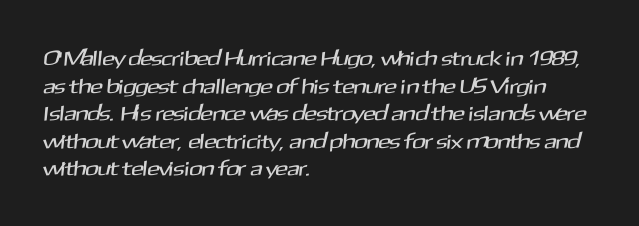
The leading is moderate, giving the passage an even texture. The text block is weighted toward the left margin, trailing off unevenly rightward. Look at the tracking — it's just the regular setting, nothing added. Honestly, there is no underline to notice here at all.
